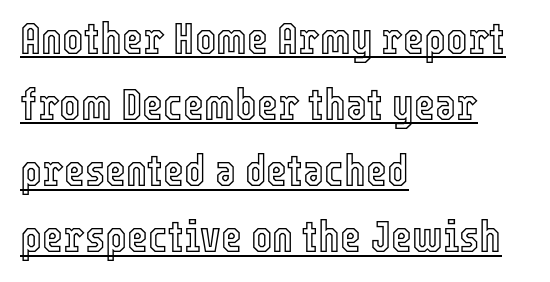
The image shows 45 px condensed type, upright; set left-aligned, normal line spacing (1.47x), normal letter spacing, underlined; a medium x-height.
